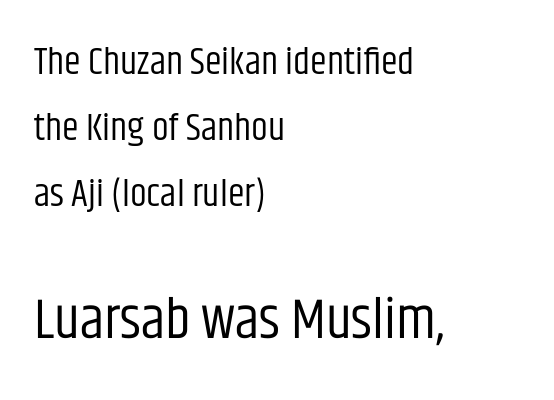
The image shows 57 px regular-weight, condensed sans-serif type, upright; set left-aligned, line spacing 1.74x, normal letter spacing, not underlined; the second (bottom) block is 1.5x larger; low stroke contrast and a large x-height.
